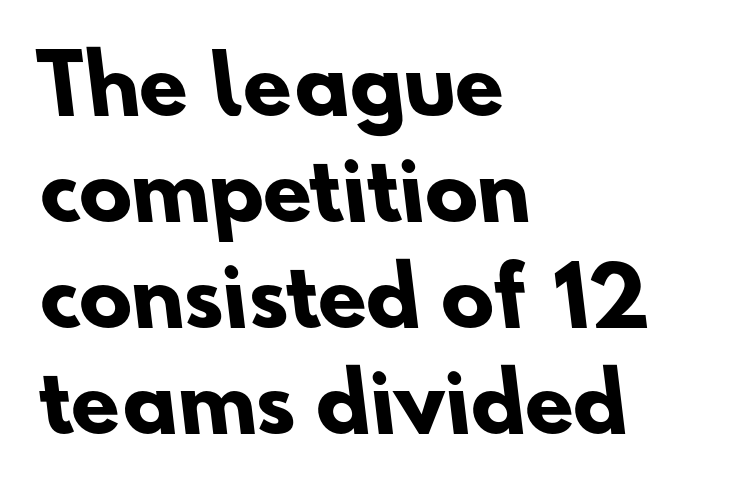
A typesetter would call this proportional, since set widths differ per character. This block has exactly the height ordinary leading produces. No extra tracking has been applied to these lines. Summary of weight: heavy, a full bold.
